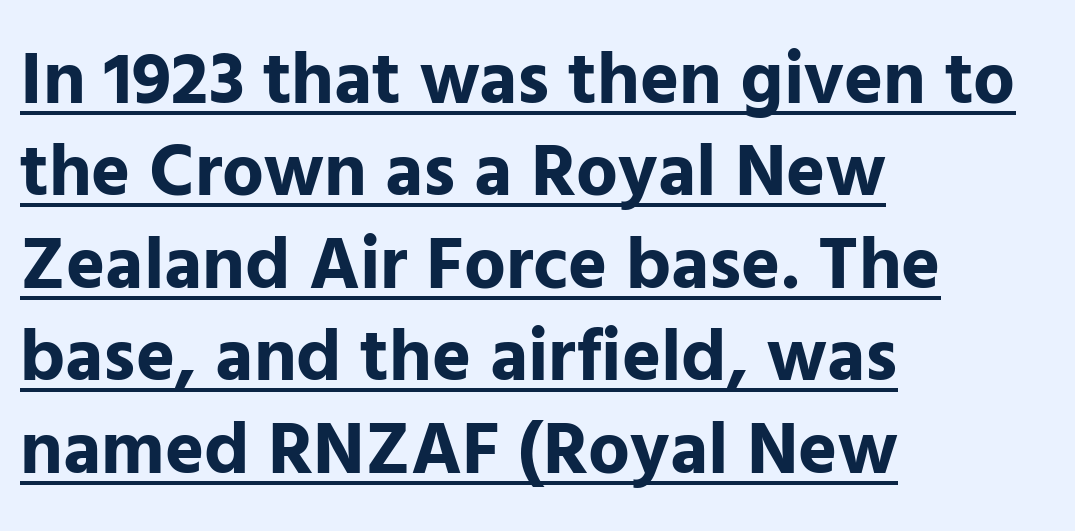
{"serif": "no", "italic": "no", "bold": "yes", "weight": "bold", "width": "normal", "stroke_contrast": "low", "x_height": "medium", "monospaced": "no", "underline": "yes", "align": "left", "line_spacing": "normal", "line_spacing_ratio": 1.25, "letter_spacing": "normal", "letter_spacing_em": 0.0, "glyph_px": 74}
